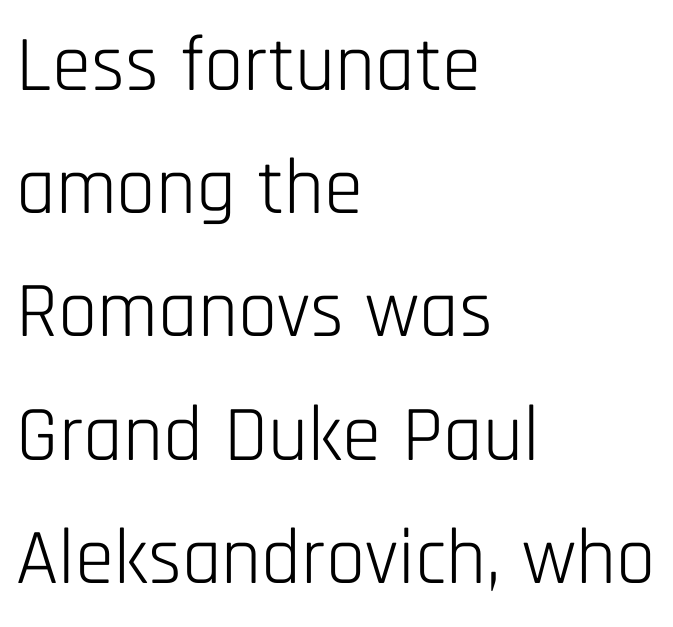
{"serif": "no", "italic": "no", "bold": "no", "weight": "light", "width": "condensed", "stroke_contrast": "low", "x_height": "large", "monospaced": "no", "underline": "no", "align": "left", "line_spacing": "normal", "line_spacing_ratio": 1.56, "letter_spacing": "normal", "letter_spacing_em": 0.0, "glyph_px": 79}
